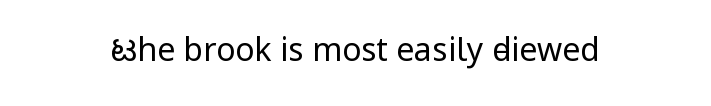
Q: Is the text bold? A: No.
Q: Is the text italic (slanted)? A: No, it is upright.
Q: Is the typeface a serif or a sans-serif typeface? A: Sans-serif.
Q: Is the text underlined? A: No.
Q: Is the spacing between letters normal or unusually wide? A: Normal.
Q: Width (condensed, normal, or wide)? A: Condensed.
Q: Stroke contrast? A: Low.
Q: x-height? A: Large.
Q: Monospaced? A: No.
